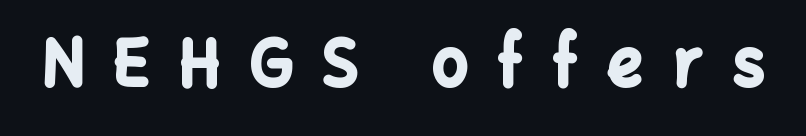
The image shows 62 px bold sans-serif type, upright; set unusually wide letter spacing (+0.49 em), not underlined; low stroke contrast and a medium x-height.
